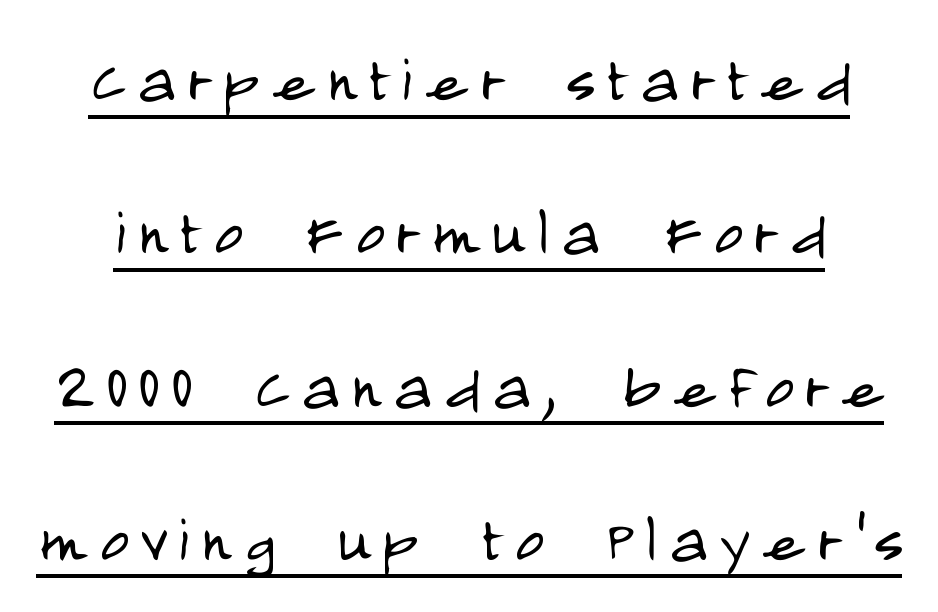
Unlike a traditional serif, this face leaves its strokes unadorned. Underline: present. Notice how the stems are strictly vertical — no italics here. These lines are rendered in a variable-pitch font. Heft: none added — not bold.
